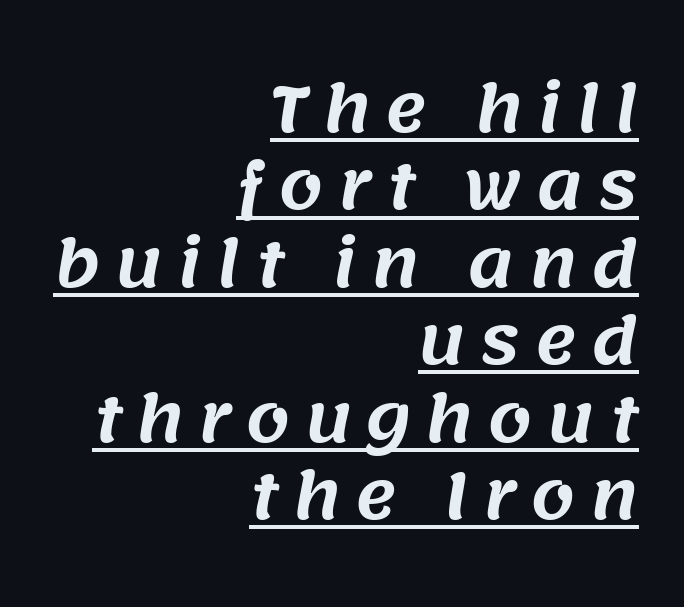
The image shows 63 px sans-serif type; set right-aligned, line spacing 1.23x, unusually wide letter spacing (+0.23 em), underlined; medium stroke contrast and a large x-height.
